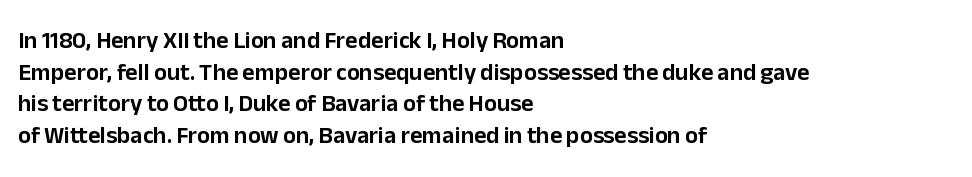
Q: Is the text italic (slanted)? A: No, it is upright.
Q: Is the text underlined? A: No.
Q: How is the paragraph aligned? A: Left-aligned.
Q: Is the spacing between letters normal or unusually wide? A: Normal.
Q: Is the spacing between lines tight, normal or loose? A: Normal.
